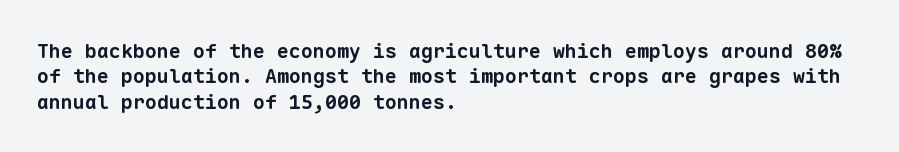
The image shows 20 px bold type; set left-aligned, normal line spacing (1.27x), normal letter spacing, not underlined.
